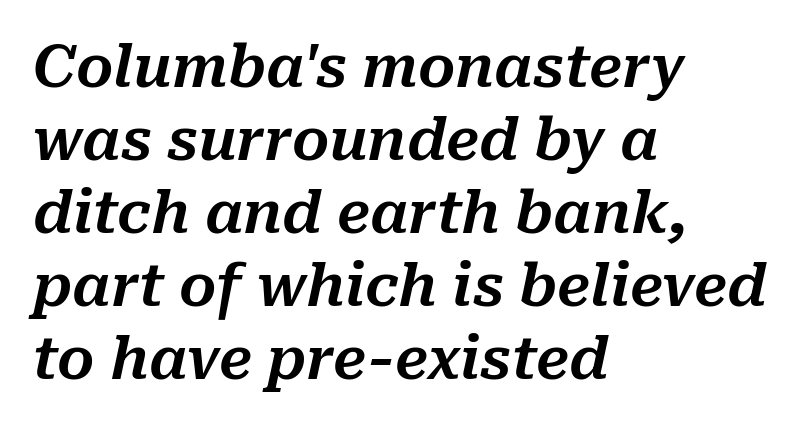
These lines are rendered in a variable-pitch font. Quick note: underline off. It's the slanting kind of type. Each word holds together tightly as a unit, with standard inter-letter gaps.
